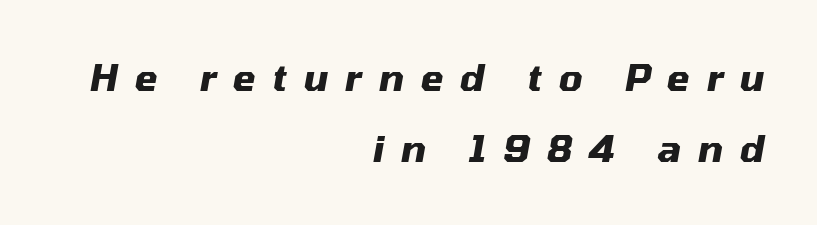
{"italic": "yes", "lean": "right", "slant_degrees": 10, "bold": "yes", "weight": "heavy", "width": "normal", "stroke_contrast": "medium", "x_height": "medium", "monospaced": "no", "underline": "no", "align": "right", "line_spacing": "loose", "line_spacing_ratio": 1.93, "letter_spacing": "wide", "letter_spacing_em": 0.45, "glyph_px": 37}
